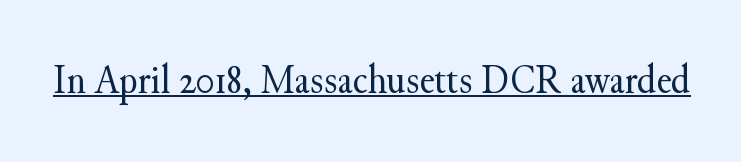
{"serif": "yes", "italic": "no", "bold": "no", "weight": "regular", "width": "normal", "stroke_contrast": "medium", "x_height": "small", "monospaced": "no", "underline": "yes", "letter_spacing": "normal", "letter_spacing_em": 0.0, "glyph_px": 41}
